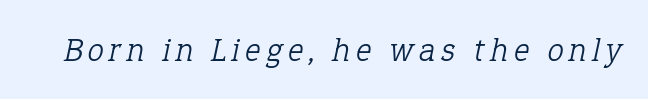
{"serif": "yes", "italic": "yes", "lean": "right", "slant_degrees": 12, "bold": "no", "weight": "light", "width": "normal", "stroke_contrast": "low", "x_height": "medium", "monospaced": "no", "underline": "no", "glyph_px": 33}
